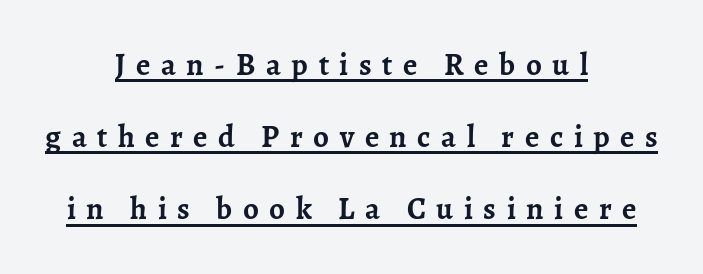
{"serif": "yes", "italic": "no", "bold": "yes", "weight": "semibold", "width": "normal", "stroke_contrast": "low", "x_height": "medium", "monospaced": "no", "underline": "yes", "align": "center", "line_spacing": "loose", "line_spacing_ratio": 2.33, "letter_spacing": "wide", "letter_spacing_em": 0.34, "glyph_px": 31}
